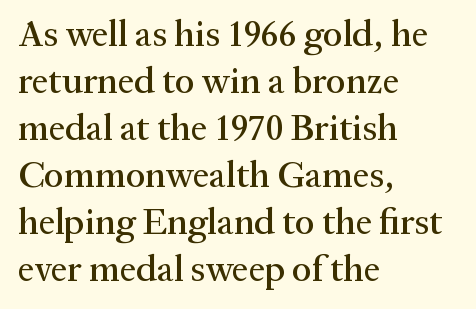
Q: Is the text italic (slanted)? A: No, it is upright.
Q: Is the typeface a serif or a sans-serif typeface? A: Serif.
Q: Is the text underlined? A: No.
Q: How is the paragraph aligned? A: Left-aligned.
Q: Is the spacing between letters normal or unusually wide? A: Normal.
Q: Is the spacing between lines tight, normal or loose? A: Normal.
Q: Width (condensed, normal, or wide)? A: Normal.
Q: Stroke contrast? A: Medium.
Q: x-height? A: Medium.
Q: Monospaced? A: No.
